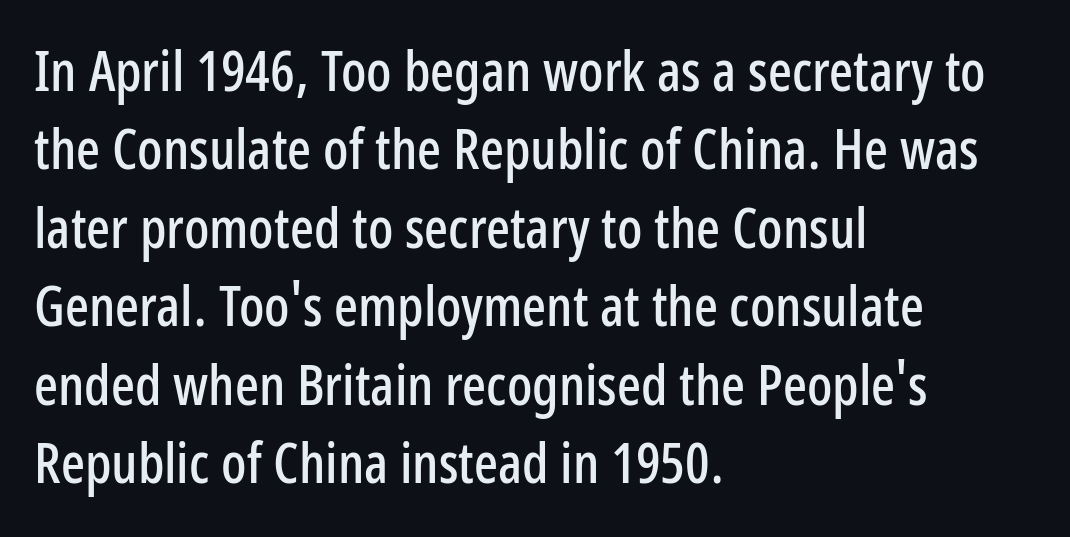
The image shows 56 px condensed sans-serif type, upright; set left-aligned, normal line spacing (1.4x), normal letter spacing, not underlined; low stroke contrast and a medium x-height.
